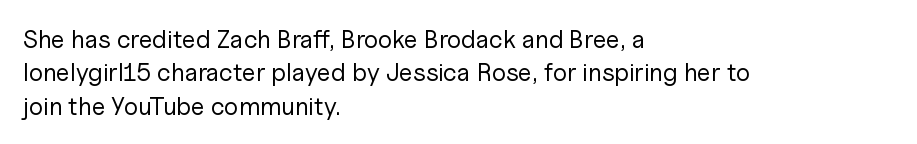
Notice how the stems are strictly vertical — no italics here. Clear beneath every line of the passage. Compared with typical paragraphs, the rows here are spaced about the same. The letters look calm and open, with moderate or lighter stems. Spacing between characters is what you'd get straight out of the box.
